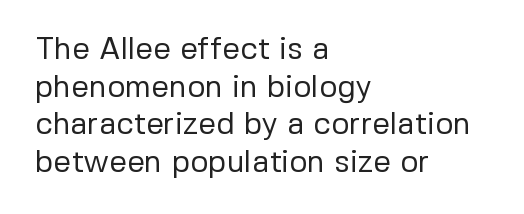
Q: Is the text bold? A: No.
Q: Is the text italic (slanted)? A: No, it is upright.
Q: Is the typeface a serif or a sans-serif typeface? A: Sans-serif.
Q: Is the text underlined? A: No.
Q: How is the paragraph aligned? A: Left-aligned.
Q: Is the spacing between letters normal or unusually wide? A: Normal.
Q: Width (condensed, normal, or wide)? A: Normal.
Q: Stroke contrast? A: Low.
Q: x-height? A: Medium.
Q: Monospaced? A: No.
